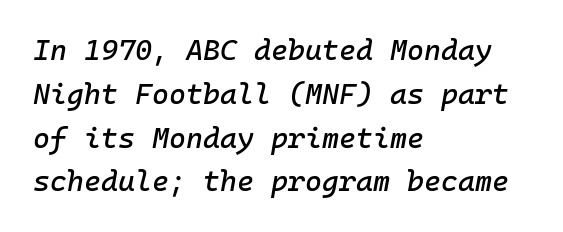
The image shows 29 px text type, italic (leaning right), monospaced; set left-aligned, normal line spacing (1.51x), normal letter spacing, not underlined; low stroke contrast and a medium x-height.
